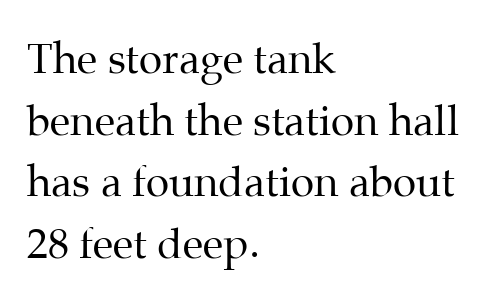
{"serif": "yes", "italic": "no", "bold": "no", "weight": "regular", "width": "normal", "stroke_contrast": "medium", "x_height": "medium", "monospaced": "no", "underline": "no", "align": "left", "line_spacing": "normal", "line_spacing_ratio": 1.47, "letter_spacing": "normal", "letter_spacing_em": 0.0, "glyph_px": 42}
